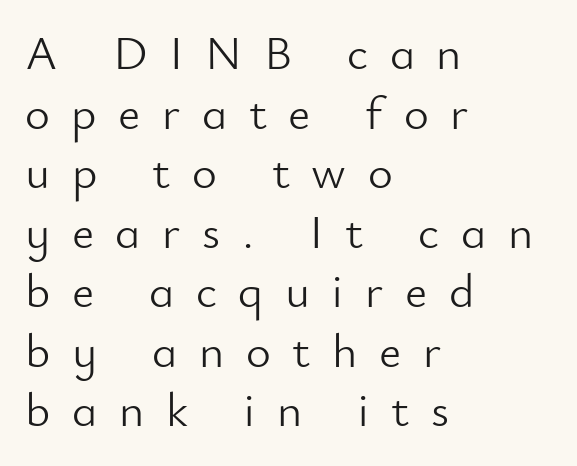
Q: Is the text bold? A: No.
Q: Is the text italic (slanted)? A: No, it is upright.
Q: Is the typeface a serif or a sans-serif typeface? A: Sans-serif.
Q: Is the text underlined? A: No.
Q: How is the paragraph aligned? A: Left-aligned.
Q: Is the spacing between letters normal or unusually wide? A: Unusually wide.
Q: Width (condensed, normal, or wide)? A: Normal.
Q: Stroke contrast? A: Low.
Q: x-height? A: Small.
Q: Monospaced? A: No.
